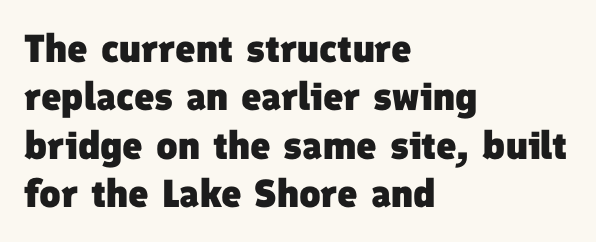
The image shows 39 px heavy sans-serif type; set left-aligned, line spacing 1.24x, normal letter spacing, not underlined; low stroke contrast and a medium x-height.
